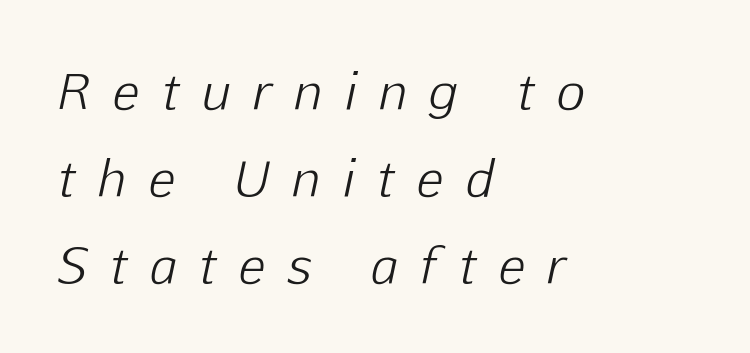
The image shows 49 px light type, italic (leaning right); set left-aligned, line spacing 1.78x, unusually wide letter spacing (+0.47 em), not underlined; low stroke contrast and a medium x-height.
